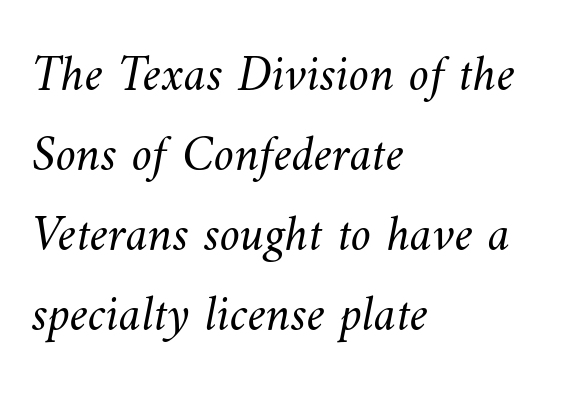
The image shows 51 px light type; set left-aligned, normal line spacing (1.57x), normal letter spacing, not underlined; medium stroke contrast and a small x-height.
